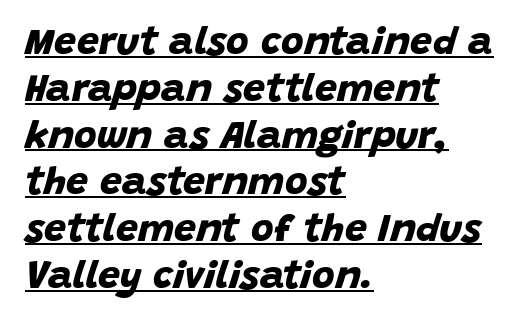
Q: Is the text bold? A: Yes.
Q: Is the typeface a serif or a sans-serif typeface? A: Sans-serif.
Q: Is the text underlined? A: Yes.
Q: How is the paragraph aligned? A: Left-aligned.
Q: Is the spacing between letters normal or unusually wide? A: Normal.
Q: Width (condensed, normal, or wide)? A: Normal.
Q: Stroke contrast? A: Low.
Q: x-height? A: Large.
Q: Monospaced? A: No.
